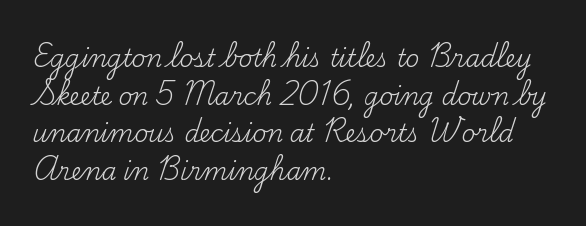
The image shows 24 px text type; set left-aligned, normal line spacing (1.57x), normal letter spacing, not underlined.
